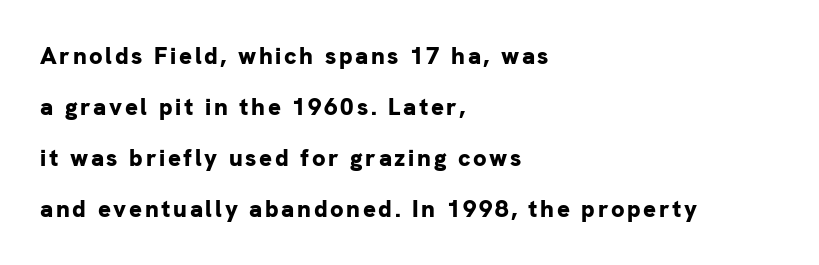
{"italic": "no", "bold": "yes", "underline": "no", "align": "left", "line_spacing": "loose", "line_spacing_ratio": 2.12, "glyph_px": 24}
